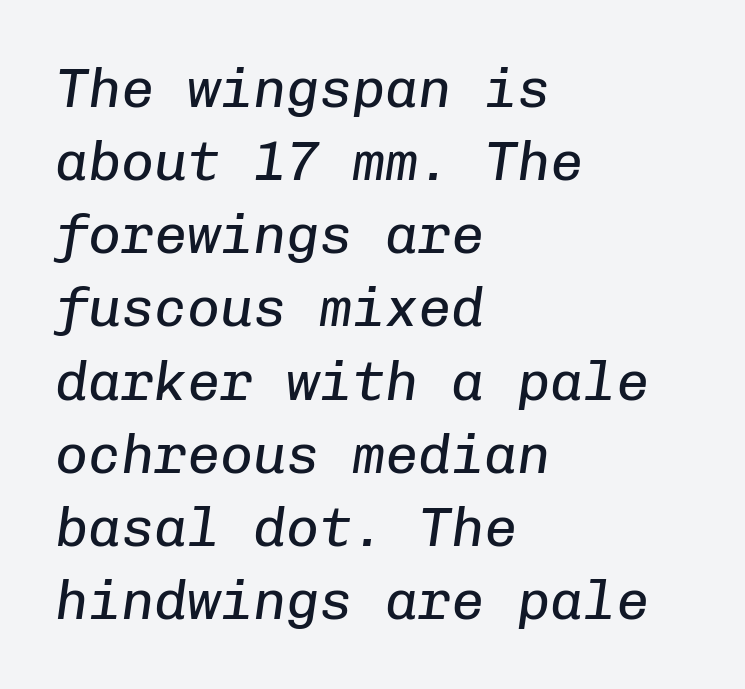
The image shows 55 px regular-weight type, italic (leaning right), monospaced; set left-aligned, normal line spacing (1.33x), normal letter spacing, not underlined; low stroke contrast and a medium x-height.
